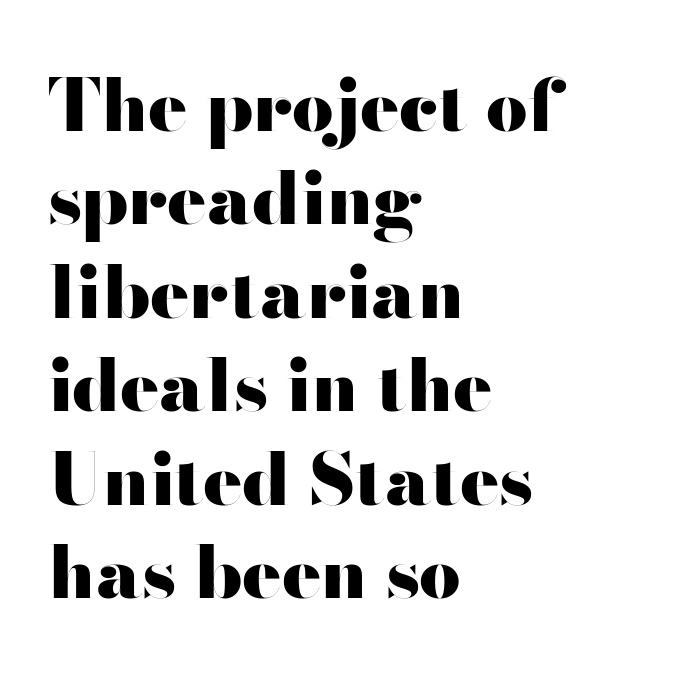
You'd pick this weight for a headline — it's a proper bold. Leading matches the norm, producing a regular column. Does extra space separate the letters? No, they use regular spacing. Font category for this specimen: sans-serif.
